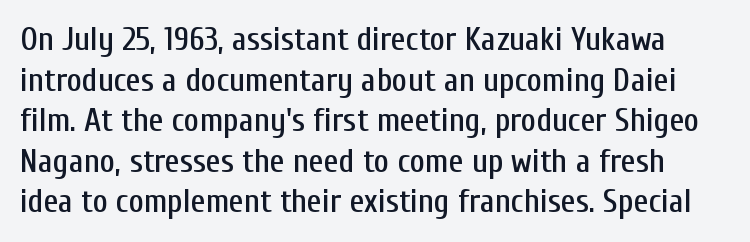
Each letter keeps its own natural width here, so spacing adapts to shape. The space directly below the letters is spotless. This is sans-serif lettering, the kind often seen on screens and signage. The axis of the letterforms is exactly vertical. The rendering keeps characters at their native spacing.
